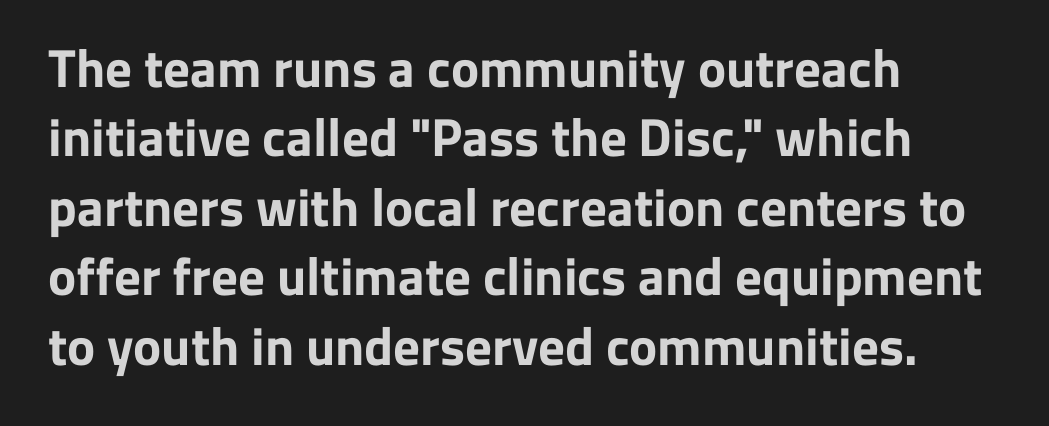
You could not count columns in this text — the font is proportionally spaced. Each word holds together tightly as a unit, with standard inter-letter gaps. Summary of vertical rhythm: regular, with standard interline spacing. The space beneath each line is pristine and unruled. Note: no serifs on the glyphs. Does the lettering tilt? It doesn't — this is upright.
